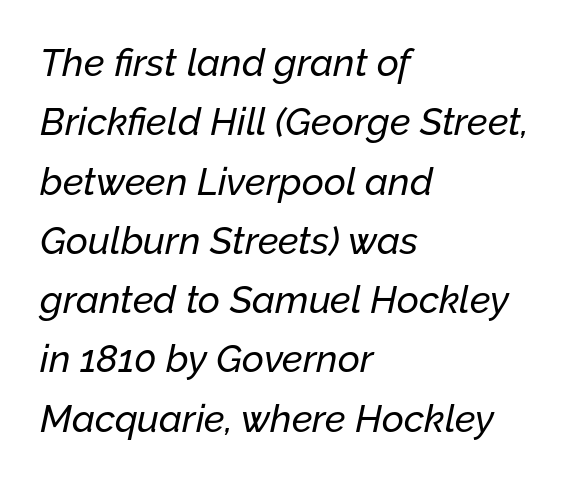
All the whitespace from short lines collects on the right. Words appear dense and cohesive because spacing is normal. These lines are rendered in a variable-pitch font. When letters slant like this, we call the style italic.
